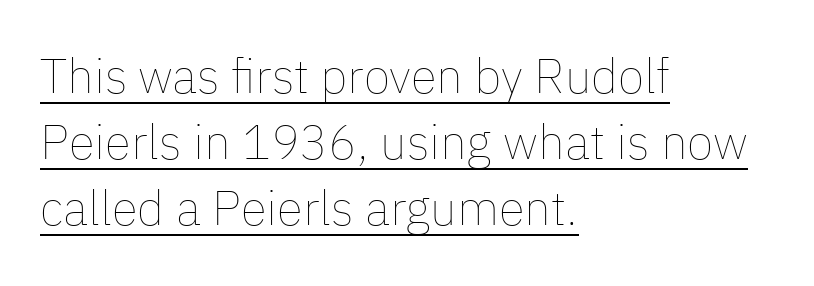
Q: Is the text bold? A: No.
Q: Is the text italic (slanted)? A: No, it is upright.
Q: Is the text underlined? A: Yes.
Q: How is the paragraph aligned? A: Left-aligned.
Q: Is the spacing between letters normal or unusually wide? A: Normal.
Q: Is the spacing between lines tight, normal or loose? A: Normal.
Q: Width (condensed, normal, or wide)? A: Normal.
Q: Stroke contrast? A: Low.
Q: x-height? A: Medium.
Q: Monospaced? A: No.
